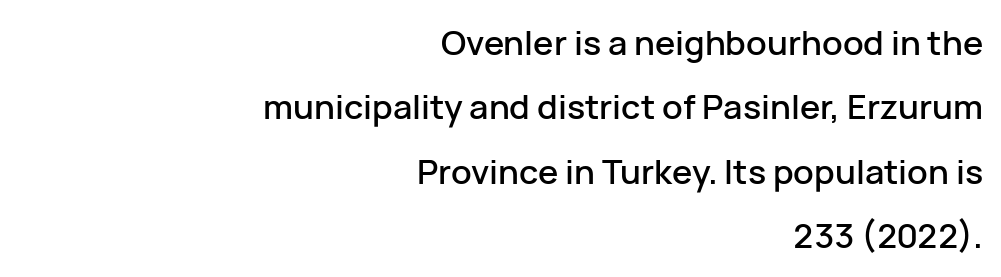
The image shows 34 px sans-serif type, upright; set right-aligned, line spacing 1.89x, normal letter spacing, not underlined; low stroke contrast and a medium x-height.
